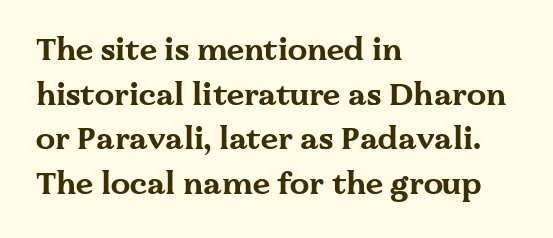
Q: Is the text bold? A: Yes.
Q: Is the text italic (slanted)? A: No, it is upright.
Q: Is the typeface a serif or a sans-serif typeface? A: Serif.
Q: Is the text underlined? A: No.
Q: How is the paragraph aligned? A: Left-aligned.
Q: Is the spacing between letters normal or unusually wide? A: Normal.
Q: Is the spacing between lines tight, normal or loose? A: Normal.
Q: Width (condensed, normal, or wide)? A: Wide.
Q: Stroke contrast? A: Medium.
Q: x-height? A: Medium.
Q: Monospaced? A: No.
